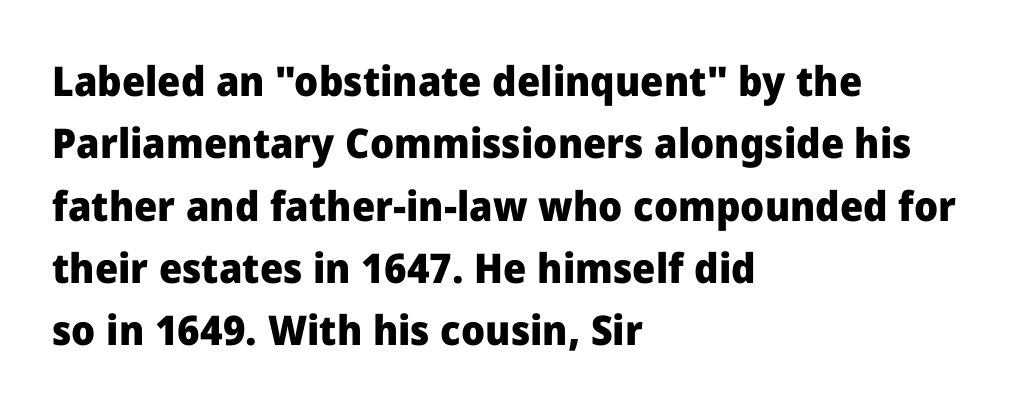
The image shows 41 px heavy sans-serif type, upright; set left-aligned, normal line spacing (1.52x), normal letter spacing, not underlined; low stroke contrast and a medium x-height.
